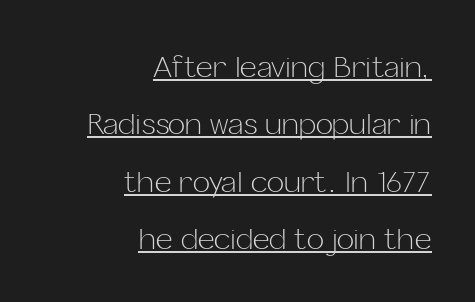
Q: Is the text bold? A: No.
Q: Is the text italic (slanted)? A: No, it is upright.
Q: Is the typeface a serif or a sans-serif typeface? A: Sans-serif.
Q: Is the text underlined? A: Yes.
Q: How is the paragraph aligned? A: Right-aligned.
Q: Is the spacing between letters normal or unusually wide? A: Normal.
Q: Is the spacing between lines tight, normal or loose? A: Loose.
Q: Width (condensed, normal, or wide)? A: Normal.
Q: Stroke contrast? A: Low.
Q: x-height? A: Medium.
Q: Monospaced? A: No.
